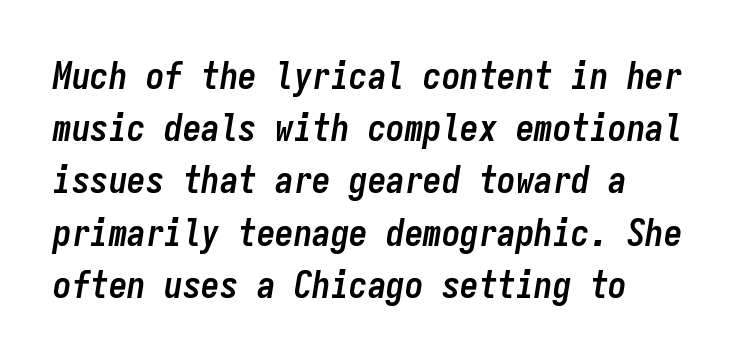
The image shows 37 px semibold, condensed type, italic (leaning right), monospaced; set normal line spacing (1.41x), normal letter spacing, not underlined; low stroke contrast and a medium x-height.
